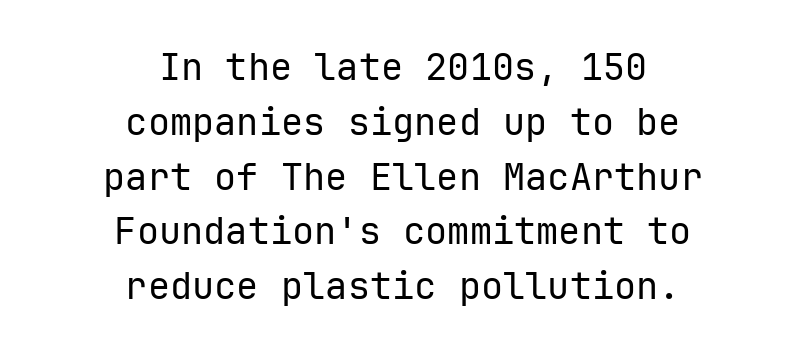
Successive baselines arrive at the customary interval. This is not heavy type; no bold has been used. Letterform terminals end flat and unadorned throughout the passage. Is the block centered? Yes — each line is placed symmetrically about the middle.
